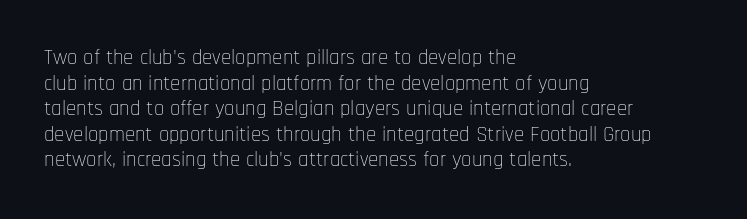
The image shows 21 px text type, upright; set left-aligned, line spacing 1.22x, normal letter spacing, not underlined.
